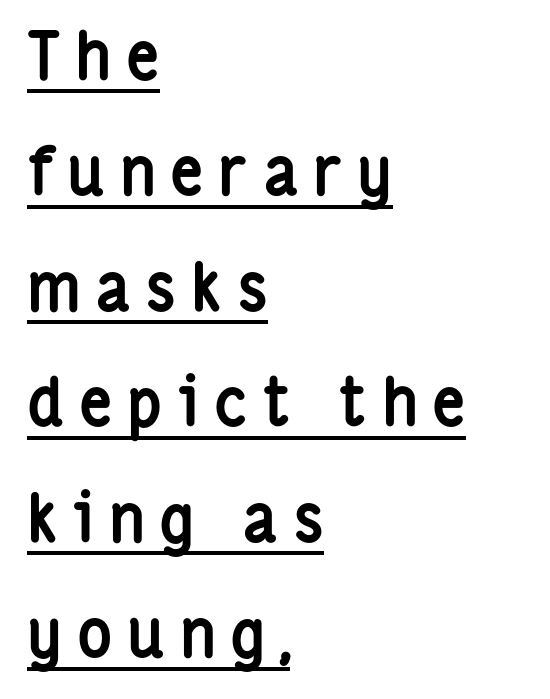
{"serif": "no", "italic": "no", "bold": "yes", "weight": "semibold", "width": "condensed", "stroke_contrast": "low", "x_height": "medium", "monospaced": "no", "underline": "yes", "align": "left", "line_spacing_ratio": 1.75, "letter_spacing": "wide", "letter_spacing_em": 0.22, "glyph_px": 66}
